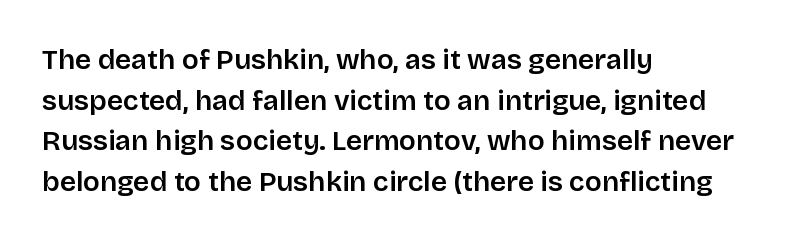
The image shows 28 px sans-serif type, upright; set left-aligned, normal line spacing (1.45x), normal letter spacing, not underlined; low stroke contrast and a large x-height.
